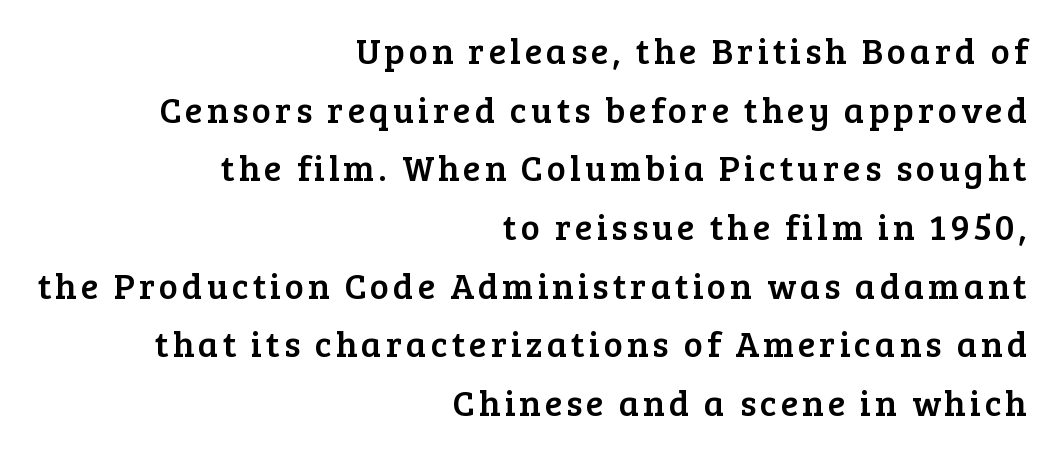
The image shows 36 px serif type, upright; set right-aligned, normal line spacing (1.63x), not underlined; low stroke contrast and a medium x-height.
